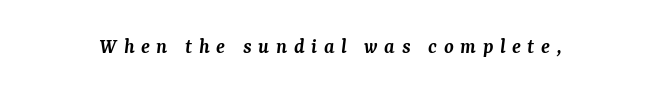
Q: Is the text bold? A: Semi-bold.
Q: Is the text italic (slanted)? A: Yes, it leans right by about 7 degrees.
Q: Is the text underlined? A: No.
Q: Is the spacing between letters normal or unusually wide? A: Unusually wide.
